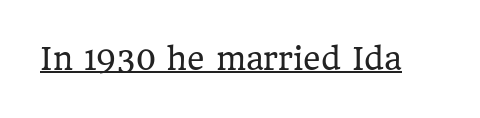
{"serif": "yes", "italic": "no", "bold": "no", "weight": "regular", "width": "normal", "stroke_contrast": "low", "x_height": "medium", "monospaced": "no", "underline": "yes", "letter_spacing": "normal", "letter_spacing_em": 0.0, "glyph_px": 30}
